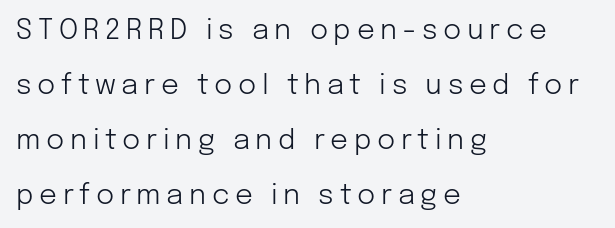
The image shows 28 px light sans-serif type, upright; set left-aligned, loose line spacing (1.97x), unusually wide letter spacing (+0.2 em), not underlined; low stroke contrast and a medium x-height.
